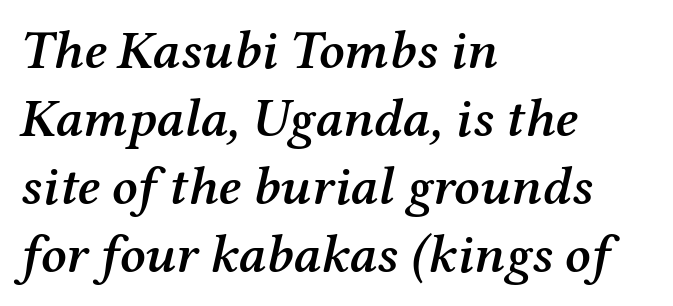
{"serif": "yes", "italic": "yes", "lean": "right", "slant_degrees": 12, "bold": "semi", "weight": "semibold", "width": "normal", "stroke_contrast": "medium", "x_height": "medium", "monospaced": "no", "underline": "no", "align": "left", "line_spacing": "normal", "line_spacing_ratio": 1.26, "letter_spacing": "normal", "letter_spacing_em": 0.0, "glyph_px": 54}
